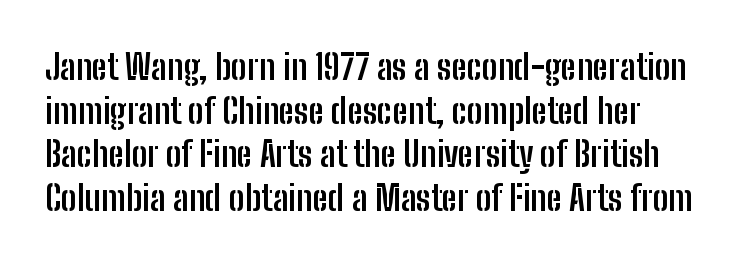
Q: Is the text bold? A: Yes.
Q: Is the text italic (slanted)? A: No, it is upright.
Q: Is the typeface a serif or a sans-serif typeface? A: Sans-serif.
Q: Is the text underlined? A: No.
Q: Is the spacing between letters normal or unusually wide? A: Normal.
Q: Is the spacing between lines tight, normal or loose? A: Normal.
Q: Width (condensed, normal, or wide)? A: Condensed.
Q: Stroke contrast? A: Low.
Q: x-height? A: Medium.
Q: Monospaced? A: No.
